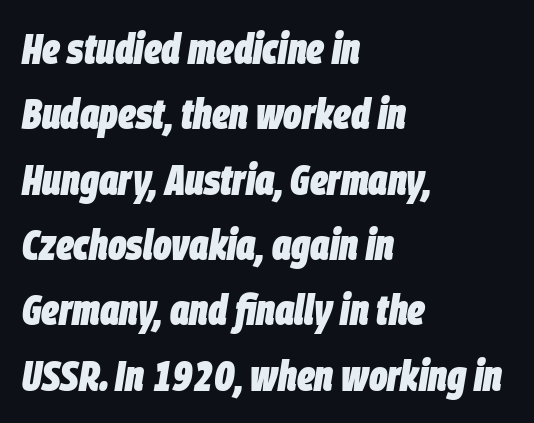
Q: Is the text bold? A: Yes.
Q: Is the text italic (slanted)? A: Yes, it leans right by about 9 degrees.
Q: Is the text underlined? A: No.
Q: How is the paragraph aligned? A: Left-aligned.
Q: Is the spacing between letters normal or unusually wide? A: Normal.
Q: Is the spacing between lines tight, normal or loose? A: Normal.
Q: Width (condensed, normal, or wide)? A: Condensed.
Q: Stroke contrast? A: Low.
Q: x-height? A: Large.
Q: Monospaced? A: No.
